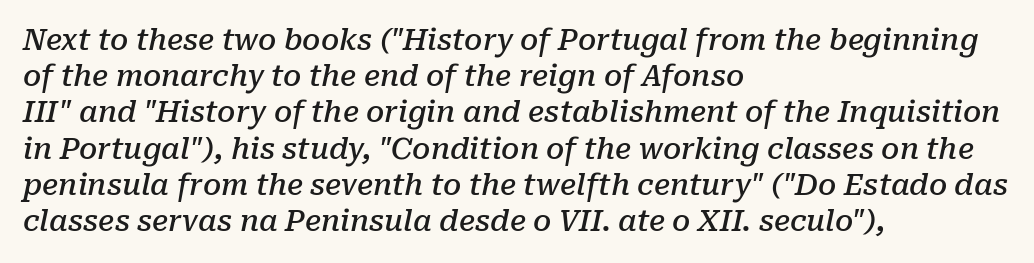
Q: Is the text bold? A: Semi-bold.
Q: Is the text italic (slanted)? A: Yes, it leans right by about 10 degrees.
Q: Is the typeface a serif or a sans-serif typeface? A: Serif.
Q: Is the text underlined? A: No.
Q: How is the paragraph aligned? A: Left-aligned.
Q: Is the spacing between letters normal or unusually wide? A: Normal.
Q: Is the spacing between lines tight, normal or loose? A: Normal.
Q: Width (condensed, normal, or wide)? A: Normal.
Q: Stroke contrast? A: Low.
Q: x-height? A: Medium.
Q: Monospaced? A: No.
